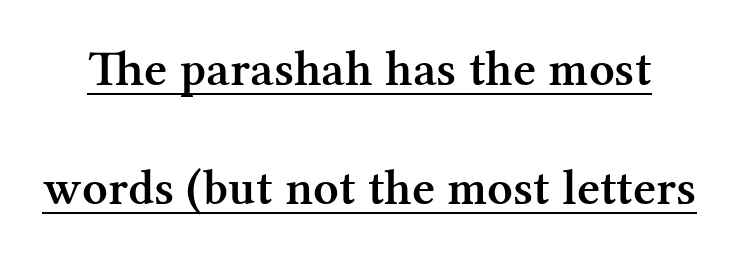
Q: Is the text bold? A: Semi-bold.
Q: Is the text italic (slanted)? A: No, it is upright.
Q: Is the typeface a serif or a sans-serif typeface? A: Serif.
Q: Is the text underlined? A: Yes.
Q: Is the spacing between letters normal or unusually wide? A: Normal.
Q: Is the spacing between lines tight, normal or loose? A: Loose.
Q: Width (condensed, normal, or wide)? A: Normal.
Q: Stroke contrast? A: Medium.
Q: x-height? A: Medium.
Q: Monospaced? A: No.
